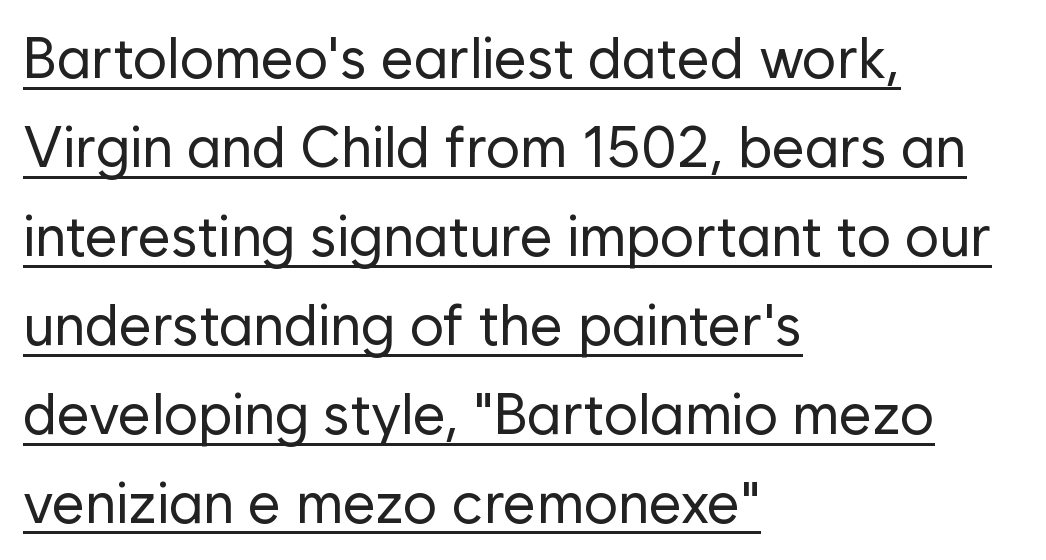
{"serif": "no", "italic": "no", "bold": "no", "weight": "regular", "width": "normal", "stroke_contrast": "low", "x_height": "medium", "monospaced": "no", "underline": "yes", "align": "left", "line_spacing": "normal", "line_spacing_ratio": 1.56, "letter_spacing": "normal", "letter_spacing_em": 0.0, "glyph_px": 57}
